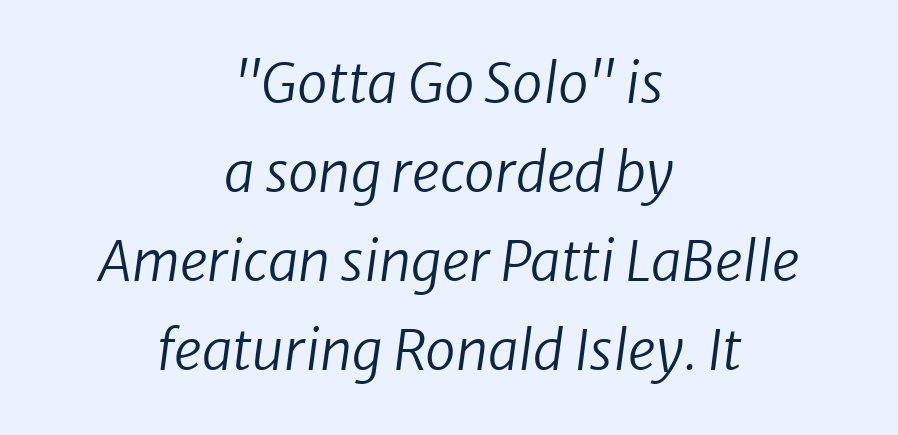
The image shows 55 px regular-weight sans-serif type; set centered, normal line spacing (1.62x), normal letter spacing, not underlined; low stroke contrast and a medium x-height.
